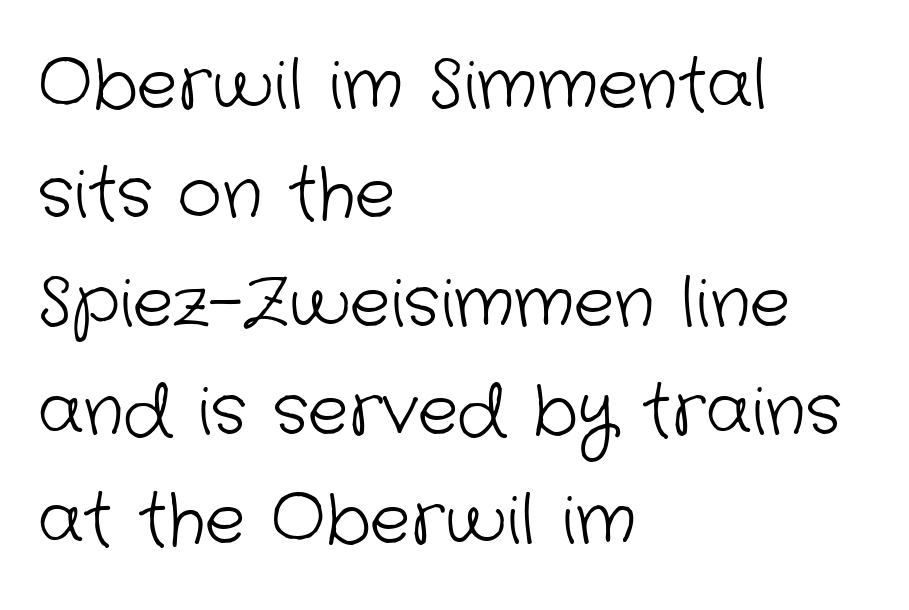
Q: Is the text bold? A: No.
Q: Is the typeface a serif or a sans-serif typeface? A: Sans-serif.
Q: Is the text underlined? A: No.
Q: How is the paragraph aligned? A: Left-aligned.
Q: Is the spacing between letters normal or unusually wide? A: Normal.
Q: Is the spacing between lines tight, normal or loose? A: Normal.
Q: Width (condensed, normal, or wide)? A: Normal.
Q: Stroke contrast? A: Low.
Q: x-height? A: Medium.
Q: Monospaced? A: No.
